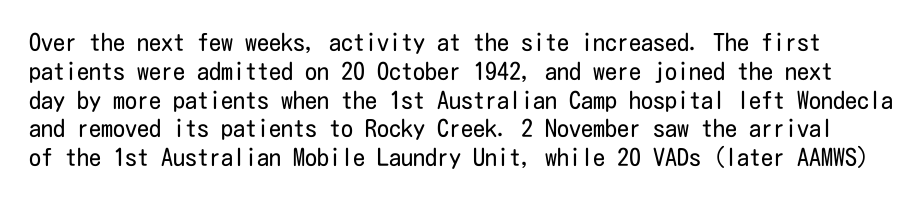
The image shows 24 px text type, upright; set line spacing 1.2x, normal letter spacing, not underlined.
